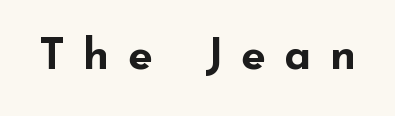
The image shows 44 px bold, wide sans-serif type, upright; set unusually wide letter spacing (+0.43 em), not underlined; low stroke contrast and a small x-height.
